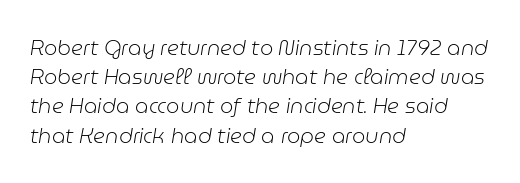
{"italic": "yes", "lean": "right", "slant_degrees": 9, "bold": "no", "underline": "no", "align": "left", "line_spacing": "normal", "line_spacing_ratio": 1.39, "letter_spacing": "normal", "letter_spacing_em": 0.0, "glyph_px": 21}
